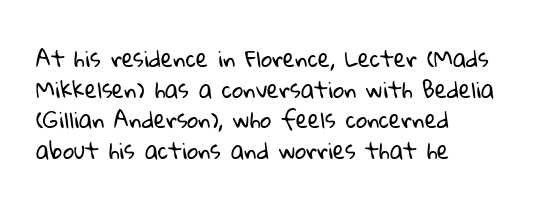
The letters sit at their default tracking, neither squeezed nor spread. Check under the words: just untouched page. The characters are drawn with everyday or finer stroke widths. A typesetter would call this leading conventional body-copy spacing.
